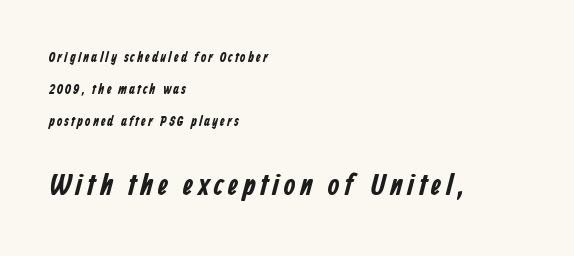
These words are printed bold, with thick strokes throughout. Is there much room between lines? Yes — plenty of vertical air separates them. These lines are rendered in a variable-pitch font. The compositor pushed each line to the left boundary.
